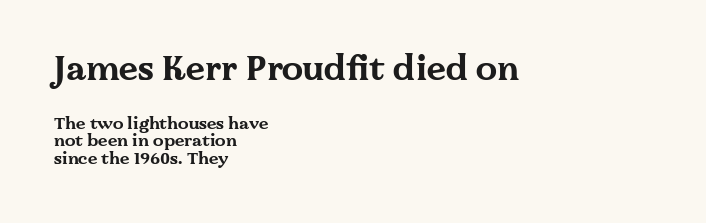
{"serif": "yes", "italic": "no", "bold": "yes", "weight": "bold", "width": "wide", "stroke_contrast": "medium", "x_height": "medium", "monospaced": "no", "underline": "no", "align": "left", "line_spacing": "tight", "line_spacing_ratio": 1.02, "letter_spacing": "normal", "letter_spacing_em": 0.0, "larger_block": "first", "size_ratio": 2.0, "glyph_px": 34}
